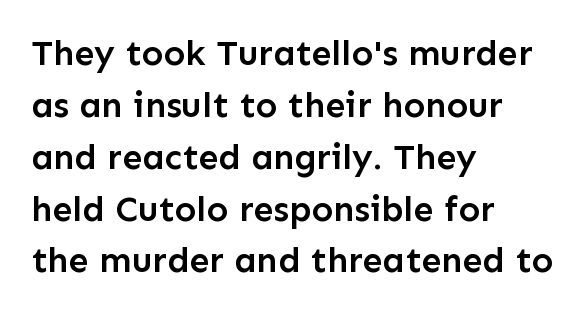
This is moderately heavy type, rendered in semibold. Plain, unruled lines of type. When letters stand straight like this, we call the style roman or upright. Reading down the block, your eye returns to a fixed left position each line. Letterform terminals end flat and unadorned throughout the passage. Quick note: interline space is typical.
